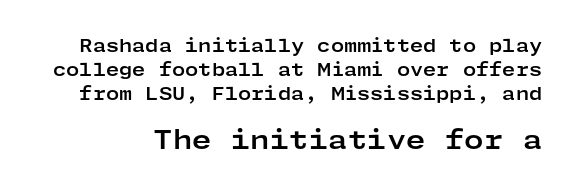
The image shows 25 px bold type, upright; set normal line spacing (1.4x), normal letter spacing, not underlined; the second (bottom) block is 1.47x larger.
